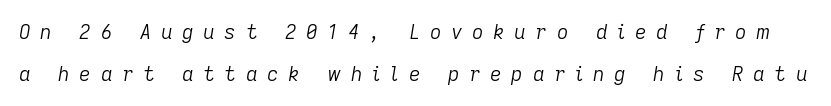
{"italic": "yes", "lean": "right", "slant_degrees": 9, "bold": "no", "underline": "no", "line_spacing": "loose", "line_spacing_ratio": 2.09, "letter_spacing": "wide", "letter_spacing_em": 0.48, "glyph_px": 20}
